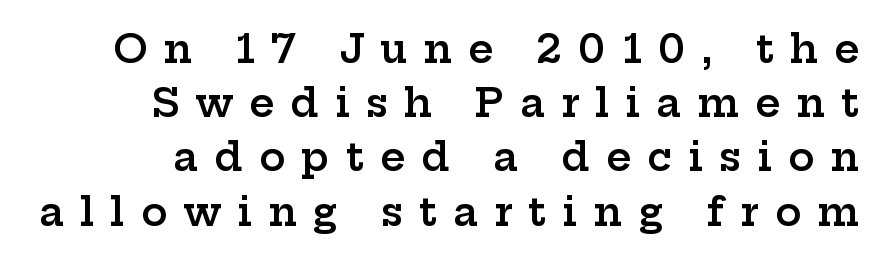
{"serif": "yes", "italic": "no", "bold": "semi", "weight": "semibold", "width": "wide", "stroke_contrast": "low", "x_height": "medium", "monospaced": "no", "underline": "no", "align": "right", "line_spacing": "normal", "line_spacing_ratio": 1.39, "letter_spacing": "wide", "letter_spacing_em": 0.41, "glyph_px": 39}
